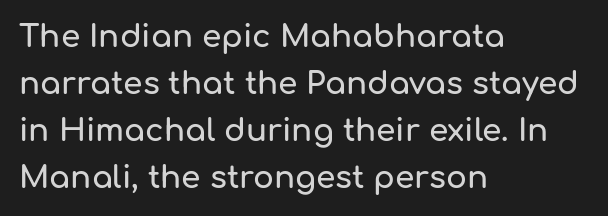
{"serif": "no", "italic": "no", "width": "normal", "stroke_contrast": "low", "x_height": "medium", "monospaced": "no", "underline": "no", "align": "left", "line_spacing": "normal", "line_spacing_ratio": 1.52, "letter_spacing": "normal", "letter_spacing_em": 0.0, "glyph_px": 31}
